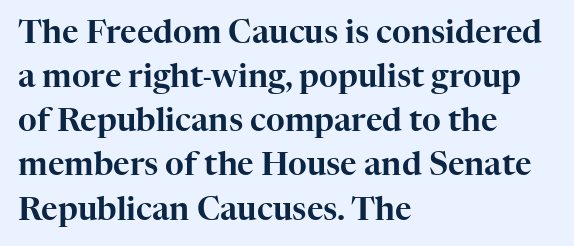
Q: Is the text italic (slanted)? A: No, it is upright.
Q: Is the typeface a serif or a sans-serif typeface? A: Serif.
Q: Is the text underlined? A: No.
Q: How is the paragraph aligned? A: Left-aligned.
Q: Is the spacing between letters normal or unusually wide? A: Normal.
Q: Is the spacing between lines tight, normal or loose? A: Normal.
Q: Width (condensed, normal, or wide)? A: Normal.
Q: Stroke contrast? A: High.
Q: x-height? A: Medium.
Q: Monospaced? A: No.
